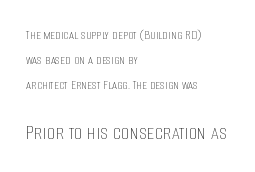
Notice how the stems are strictly vertical — no italics here. Nothing unusual about the tracking: characters are spaced as the font intends. Is the block centered? No — it sits flush against the left margin. If you squint, the bottom block still reads clearly — it's the larger of the two. Think standard paragraph weight, or any step lighter than that.
